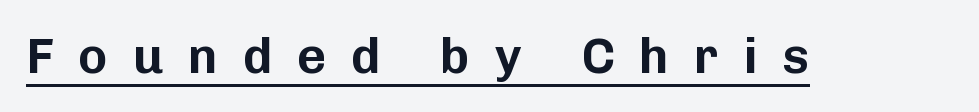
{"serif": "no", "italic": "no", "width": "normal", "stroke_contrast": "low", "x_height": "medium", "monospaced": "no", "underline": "yes", "letter_spacing": "wide", "letter_spacing_em": 0.49, "glyph_px": 50}
